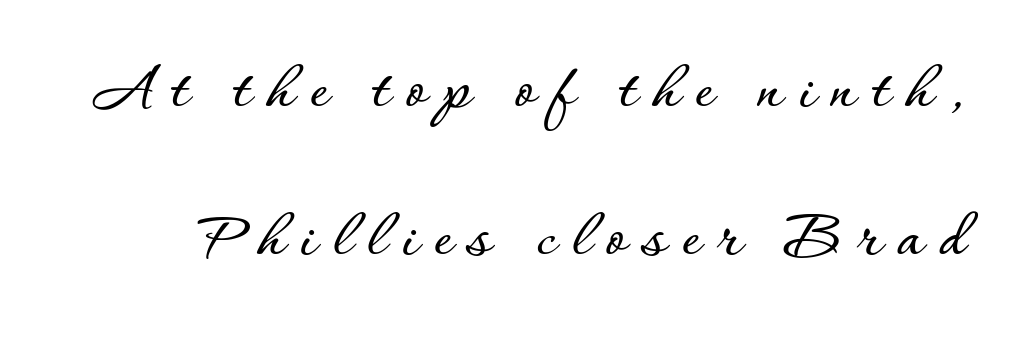
The image shows 69 px text type; set loose line spacing (2.15x), unusually wide letter spacing (+0.23 em), not underlined; low stroke contrast and a small x-height.
